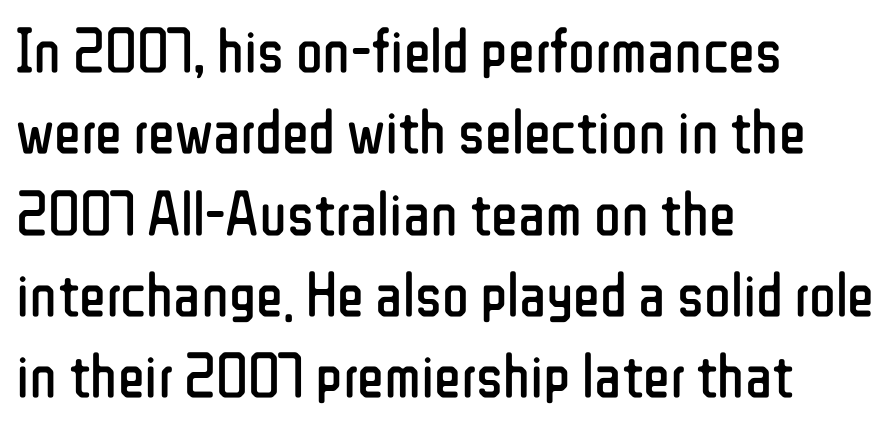
The passage is arranged the way most books set body copy — flush left. Serifs: no, the terminals of the letterforms are clean. The passage shown is typed in a proportional face where columns would drift. Each new line begins a customary step beneath the previous one. The letters sit at their default tracking, neither squeezed nor spread. Descender tails drop into unmarked territory.
